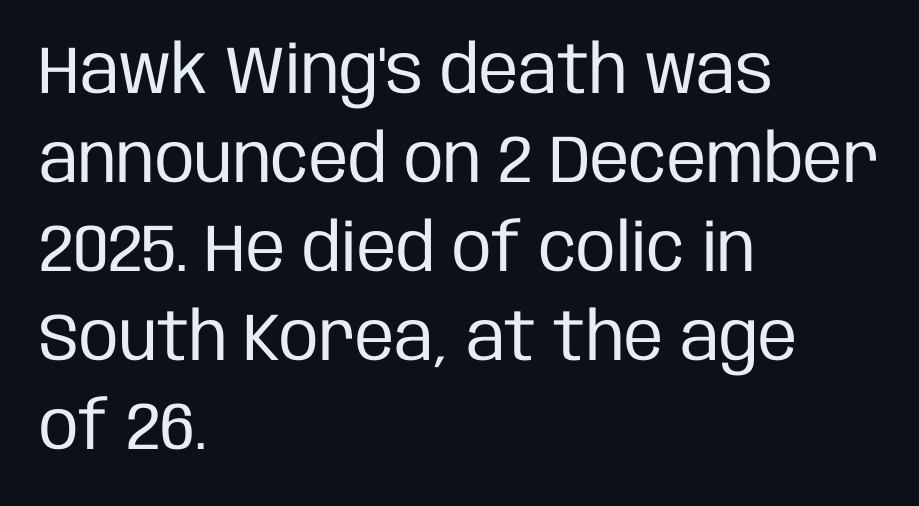
{"serif": "no", "italic": "no", "bold": "no", "weight": "regular", "width": "condensed", "stroke_contrast": "low", "x_height": "large", "monospaced": "no", "underline": "no", "align": "left", "line_spacing": "normal", "line_spacing_ratio": 1.33, "letter_spacing": "normal", "letter_spacing_em": 0.0, "glyph_px": 67}
